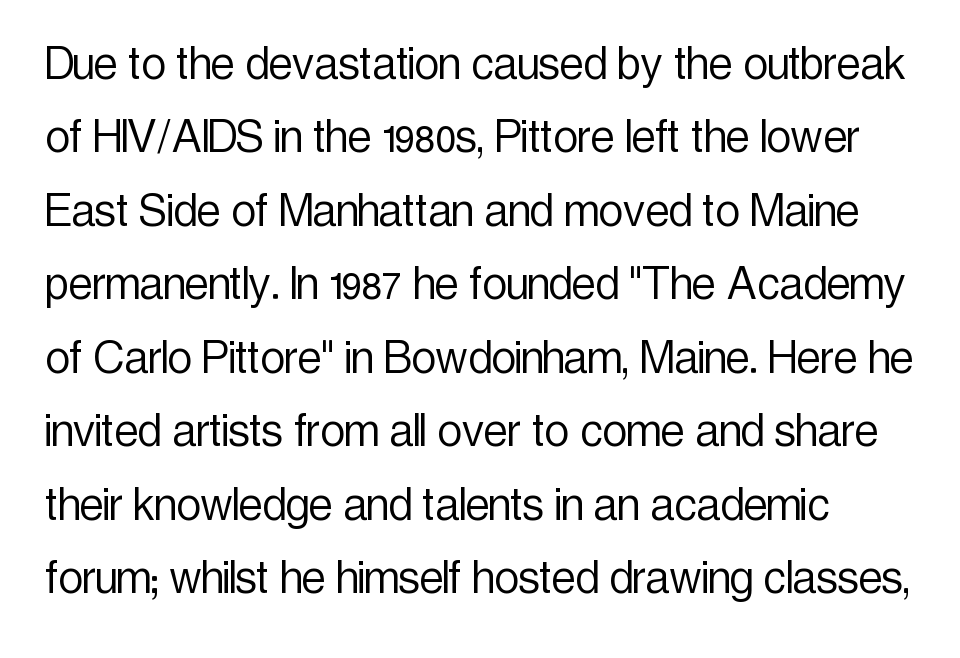
{"serif": "no", "italic": "no", "bold": "no", "weight": "light", "width": "condensed", "x_height": "medium", "monospaced": "no", "underline": "no", "align": "left", "line_spacing": "normal", "line_spacing_ratio": 1.36, "letter_spacing": "normal", "letter_spacing_em": 0.0, "glyph_px": 54}
